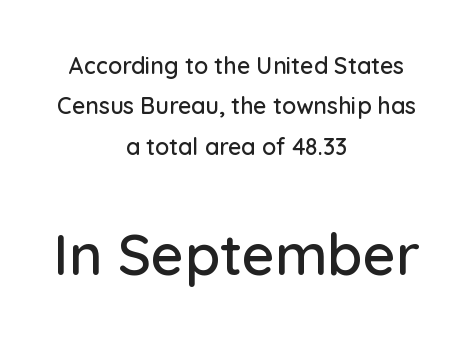
The image shows 57 px sans-serif type, upright; set centered, line spacing 1.76x, normal letter spacing, not underlined; the second (bottom) block is 2.48x larger; low stroke contrast and a medium x-height.
